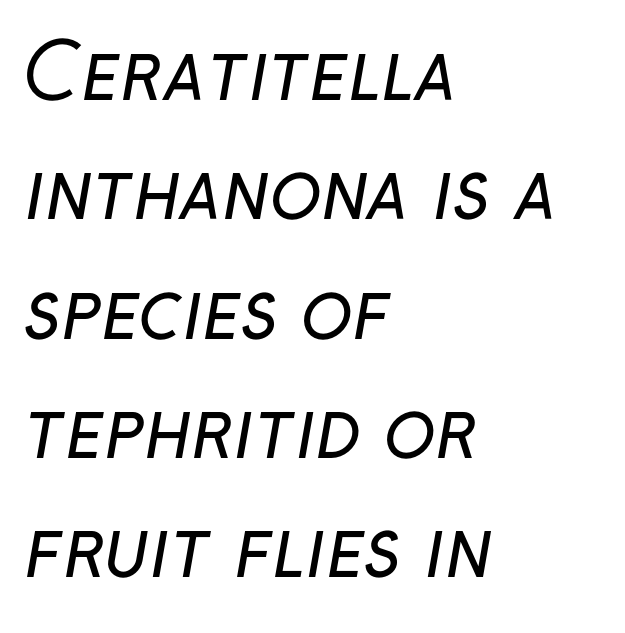
Q: Is the text bold? A: No.
Q: Is the typeface a serif or a sans-serif typeface? A: Sans-serif.
Q: Is the text underlined? A: No.
Q: How is the paragraph aligned? A: Left-aligned.
Q: Is the spacing between letters normal or unusually wide? A: Normal.
Q: Is the spacing between lines tight, normal or loose? A: Normal.
Q: Width (condensed, normal, or wide)? A: Normal.
Q: Stroke contrast? A: Low.
Q: x-height? A: Medium.
Q: Monospaced? A: No.
